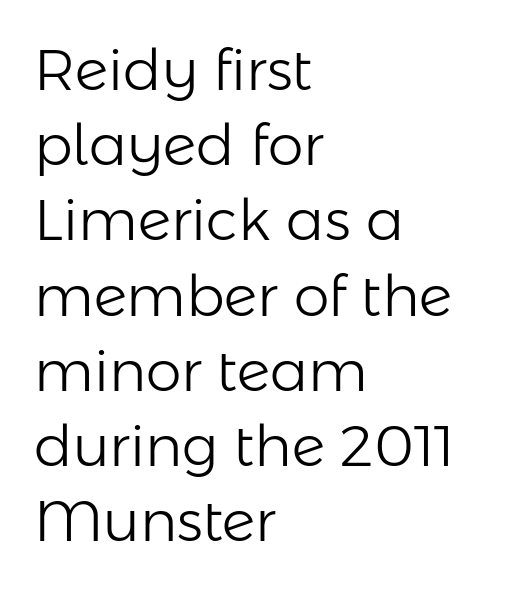
The glyphs in this specimen are sans serif. Characters remain perfectly vertical along every line. Rows of type keep a routine distance in the vertical direction. The passage shown is typed in a proportional face where columns would drift. The typeface has the unassuming heft of standard copy or less.
